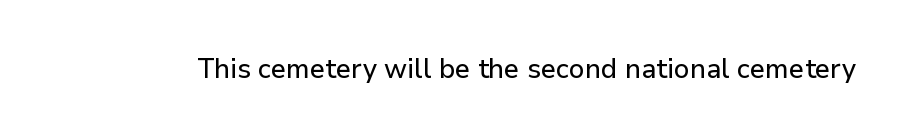
Q: Is the text italic (slanted)? A: No, it is upright.
Q: Is the text underlined? A: No.
Q: Is the spacing between letters normal or unusually wide? A: Normal.
